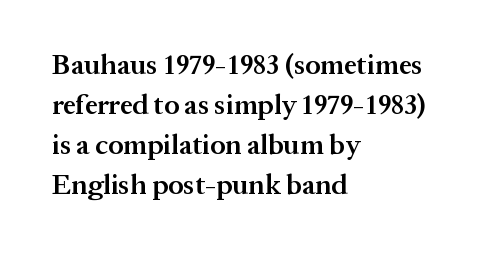
The image shows 28 px semibold serif type, upright; set left-aligned, normal line spacing (1.43x), normal letter spacing, not underlined; medium stroke contrast and a medium x-height.
